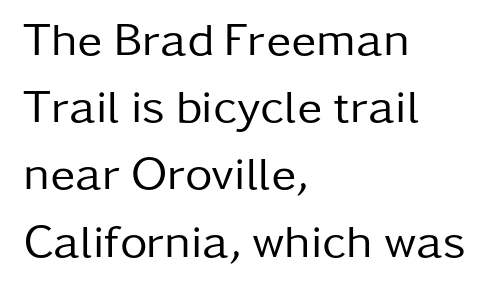
{"serif": "no", "italic": "no", "bold": "no", "weight": "regular", "width": "normal", "stroke_contrast": "low", "x_height": "medium", "monospaced": "no", "underline": "no", "align": "left", "line_spacing": "normal", "line_spacing_ratio": 1.43, "letter_spacing": "normal", "letter_spacing_em": 0.0, "glyph_px": 47}
